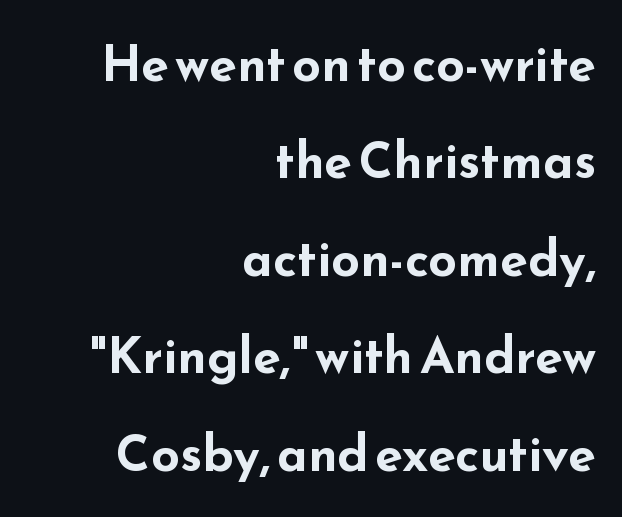
The image shows 50 px bold, wide sans-serif type, upright; set right-aligned, loose line spacing (1.95x), normal letter spacing, not underlined; low stroke contrast and a small x-height.
